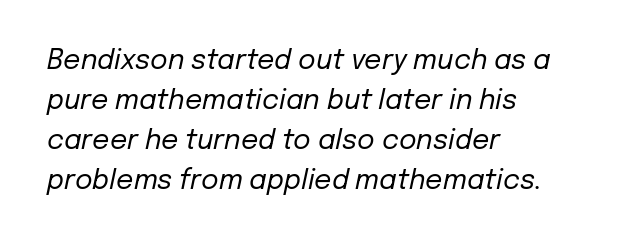
Tracking value appears to be zero — textbook default spacing. No letter is thick-stroked: the sample isn't bold. The passage shown leans; its letterforms are oblique. Every row of glyphs begins at an identical x-position on the left.
